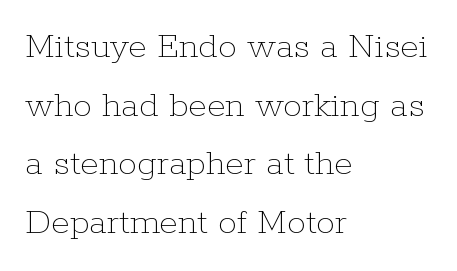
Q: Is the text bold? A: No.
Q: Is the text italic (slanted)? A: No, it is upright.
Q: Is the text underlined? A: No.
Q: How is the paragraph aligned? A: Left-aligned.
Q: Is the spacing between letters normal or unusually wide? A: Normal.
Q: Is the spacing between lines tight, normal or loose? A: Normal.
Q: Width (condensed, normal, or wide)? A: Normal.
Q: Stroke contrast? A: Low.
Q: x-height? A: Medium.
Q: Monospaced? A: No.
